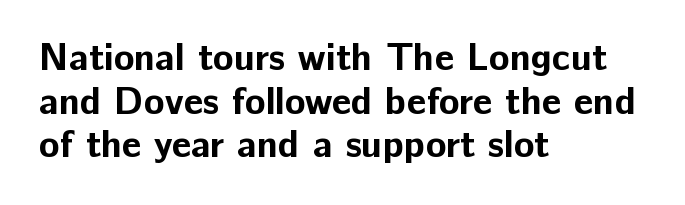
{"serif": "no", "italic": "no", "bold": "yes", "weight": "bold", "width": "normal", "stroke_contrast": "low", "x_height": "medium", "monospaced": "no", "underline": "no", "align": "left", "line_spacing": "tight", "line_spacing_ratio": 1.15, "letter_spacing": "normal", "letter_spacing_em": 0.0, "glyph_px": 38}
